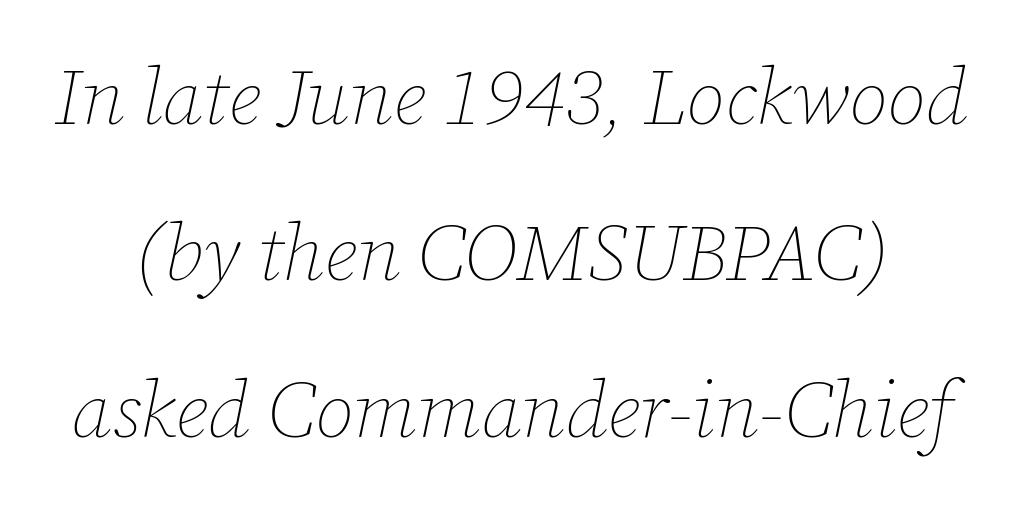
No word sits above an underline. Is this a fixed-width face? No — the glyphs have proportional, varying widths. Caption: face not bold, strokes unweighted. Tracking value appears to be zero — textbook default spacing. Observe the lean: these are italic letterforms. Notice the wide empty band between every row — that's loose leading.
